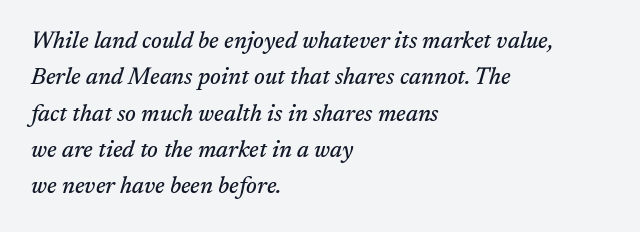
{"italic": "yes", "lean": "right", "slant_degrees": 17, "underline": "no", "align": "left", "line_spacing": "normal", "line_spacing_ratio": 1.58, "letter_spacing": "normal", "letter_spacing_em": 0.0, "glyph_px": 23}
